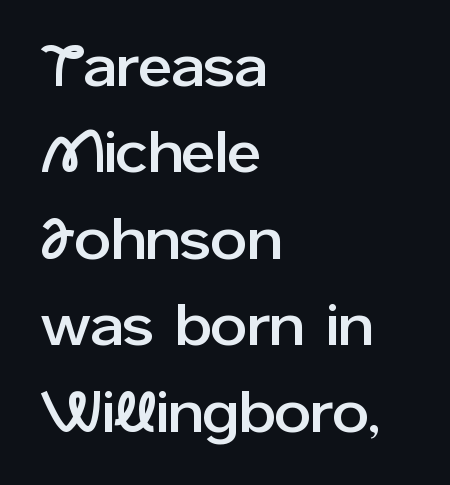
The paragraph has a hard left edge and a soft right edge. Each word holds together tightly as a unit, with standard inter-letter gaps. Line spacing here is normal. Descenders are the only things crossing below the line.
